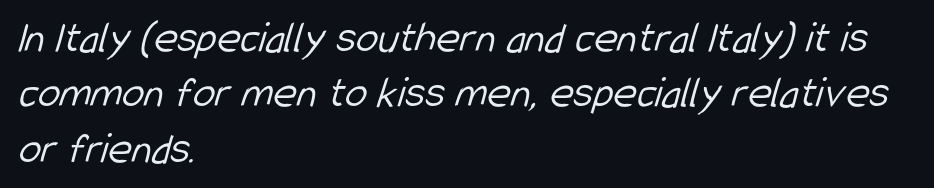
Q: Is the text bold? A: No.
Q: Is the typeface a serif or a sans-serif typeface? A: Sans-serif.
Q: Is the text underlined? A: No.
Q: How is the paragraph aligned? A: Left-aligned.
Q: Is the spacing between letters normal or unusually wide? A: Normal.
Q: Width (condensed, normal, or wide)? A: Condensed.
Q: Stroke contrast? A: Low.
Q: x-height? A: Medium.
Q: Monospaced? A: No.
